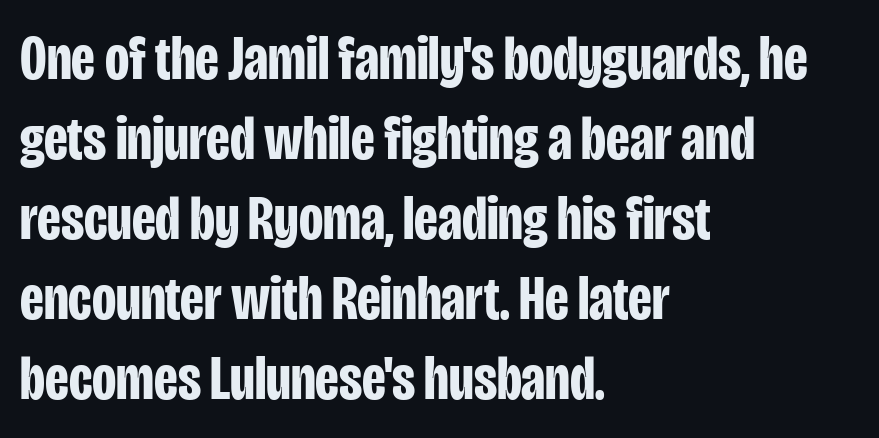
The image shows 63 px bold, condensed sans-serif type, upright; set left-aligned, normal line spacing (1.27x), normal letter spacing, not underlined; low stroke contrast and a large x-height.
